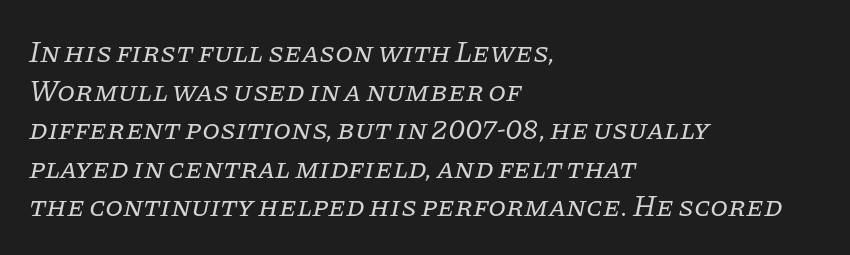
The image shows 29 px regular-weight serif type, italic (leaning right); set left-aligned, normal line spacing (1.33x), normal letter spacing, not underlined; low stroke contrast and a large x-height.
